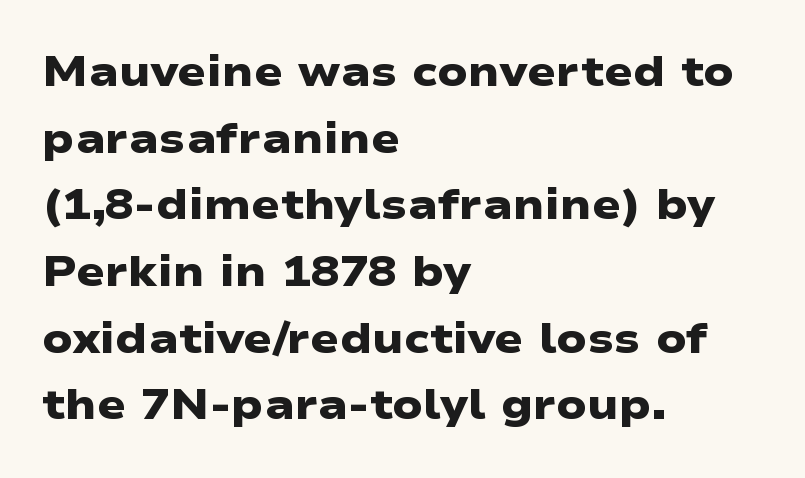
The image shows 43 px heavy, wide sans-serif type; set left-aligned, normal line spacing (1.55x), normal letter spacing, not underlined; low stroke contrast and a medium x-height.
